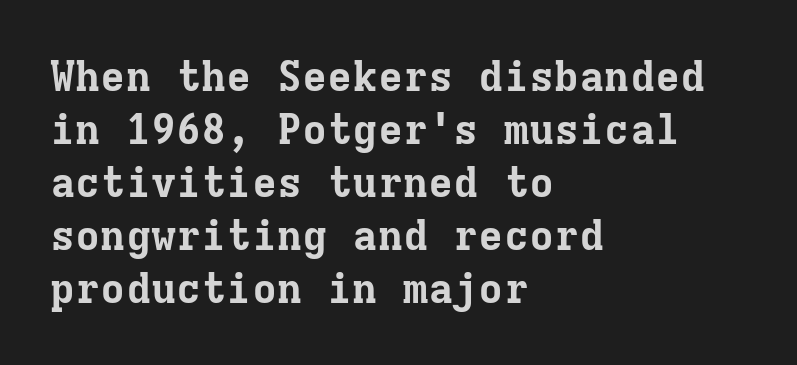
Clear beneath every line of the passage. The face used here is monospaced, like something from a code editor. Upright lettering throughout. The lines in this sample share a left origin and differ only in where they stop. Observe the serifs anchoring each vertical stroke in this sample. Nothing unusual about the tracking: characters are spaced as the font intends.
